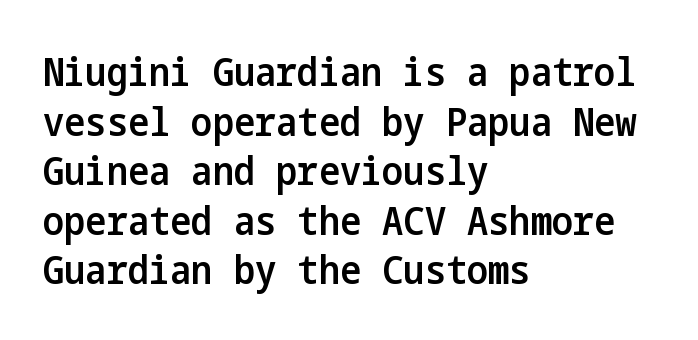
The image shows 40 px semibold, condensed sans-serif type, upright; set left-aligned, line spacing 1.24x, normal letter spacing, not underlined; low stroke contrast and a medium x-height.
